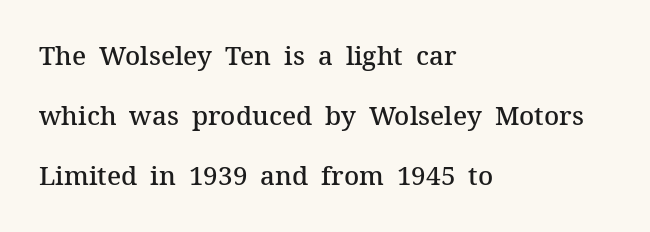
{"italic": "no", "bold": "semi", "underline": "no", "align": "left", "line_spacing": "loose", "line_spacing_ratio": 2.3, "letter_spacing": "normal", "letter_spacing_em": 0.0, "glyph_px": 26}
